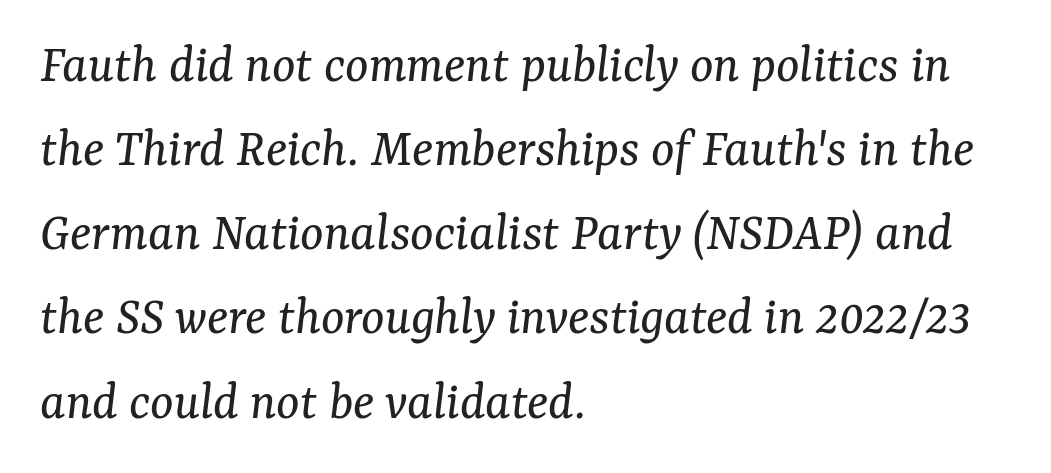
Rule under the text: the space is simply empty. The face used here is proportionally spaced, like ordinary book or web type. Typographically, this falls in the serif category. Caption: standard tracking, unaltered. Compared with a typical body face, this is equally light or lighter still.
